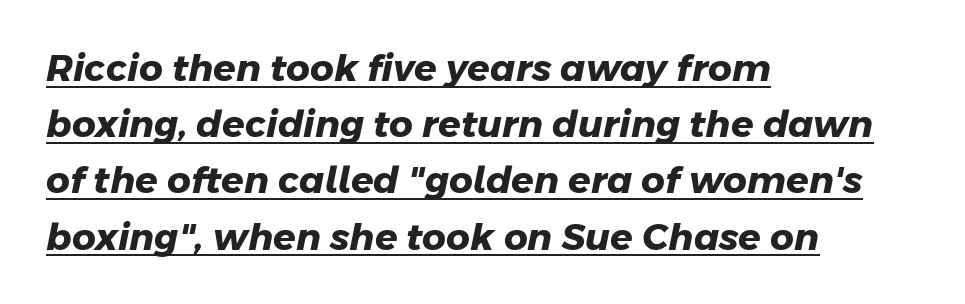
The image shows 37 px heavy sans-serif type; set left-aligned, normal line spacing (1.52x), normal letter spacing, underlined; low stroke contrast and a medium x-height.
